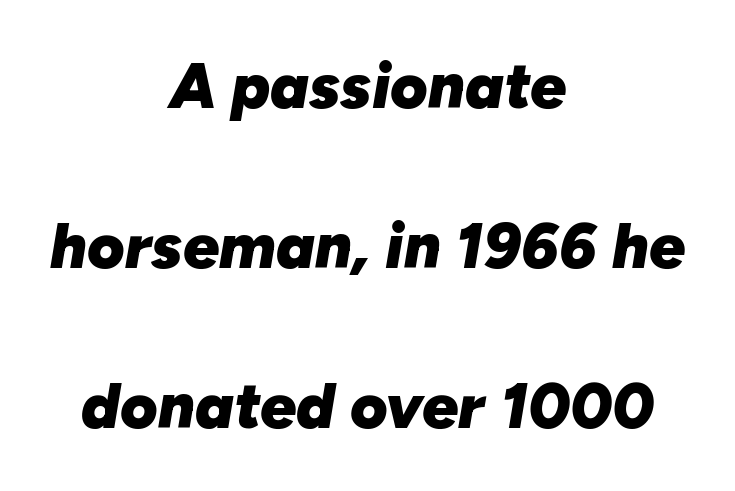
Q: Is the text bold? A: Yes.
Q: Is the text italic (slanted)? A: Yes, it leans right by about 10 degrees.
Q: Is the text underlined? A: No.
Q: How is the paragraph aligned? A: Centered.
Q: Is the spacing between letters normal or unusually wide? A: Normal.
Q: Is the spacing between lines tight, normal or loose? A: Loose.
Q: Width (condensed, normal, or wide)? A: Normal.
Q: Stroke contrast? A: Low.
Q: x-height? A: Medium.
Q: Monospaced? A: No.
